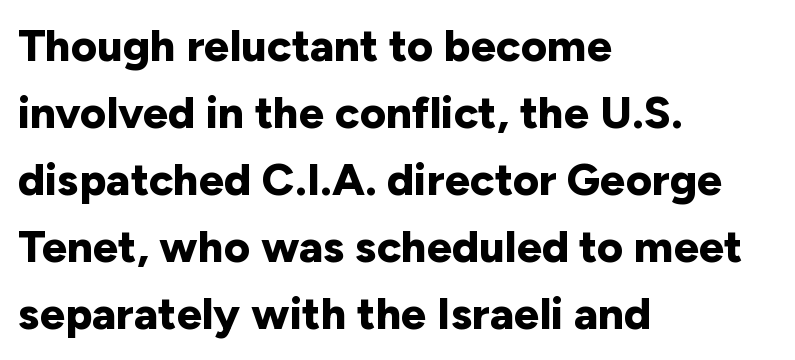
{"serif": "no", "italic": "no", "bold": "yes", "weight": "bold", "width": "normal", "stroke_contrast": "low", "x_height": "medium", "monospaced": "no", "underline": "no", "align": "left", "line_spacing": "normal", "line_spacing_ratio": 1.49, "letter_spacing": "normal", "letter_spacing_em": 0.0, "glyph_px": 45}
